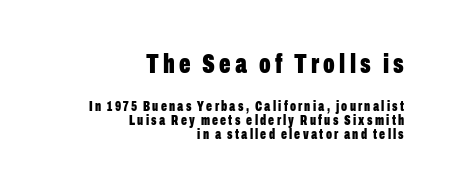
The baseline area is clear. The block sitting higher on the canvas is the one with enlarged characters. Is there any slant? The stems are plumb. If you drew a ruler down the right edge, every line would touch it. Weight check: bold — yes, fully. Leading is clearly below the norm, producing a dense column.
